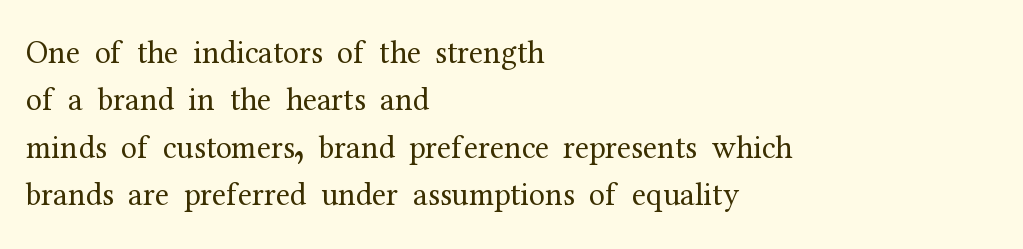
The image shows 32 px regular-weight serif type, upright; set left-aligned, normal line spacing (1.48x), normal letter spacing, not underlined; medium stroke contrast and a medium x-height.
